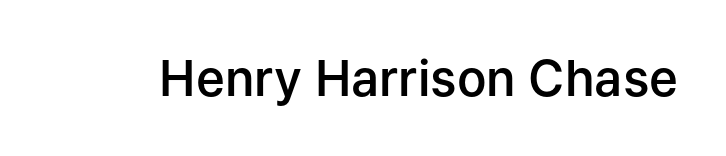
Q: Is the text bold? A: Semi-bold.
Q: Is the text italic (slanted)? A: No, it is upright.
Q: Is the typeface a serif or a sans-serif typeface? A: Sans-serif.
Q: Is the text underlined? A: No.
Q: Is the spacing between letters normal or unusually wide? A: Normal.
Q: Width (condensed, normal, or wide)? A: Normal.
Q: Stroke contrast? A: Low.
Q: x-height? A: Medium.
Q: Monospaced? A: No.
